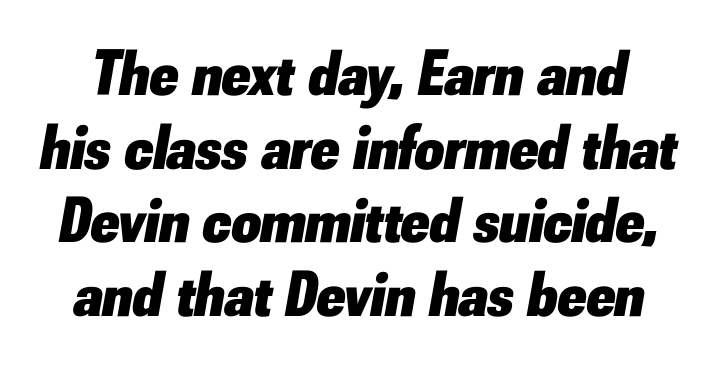
{"italic": "yes", "lean": "right", "slant_degrees": 10, "bold": "yes", "weight": "heavy", "width": "normal", "stroke_contrast": "low", "x_height": "small", "monospaced": "no", "underline": "no", "line_spacing": "tight", "line_spacing_ratio": 1.15, "letter_spacing": "normal", "letter_spacing_em": 0.0, "glyph_px": 64}
